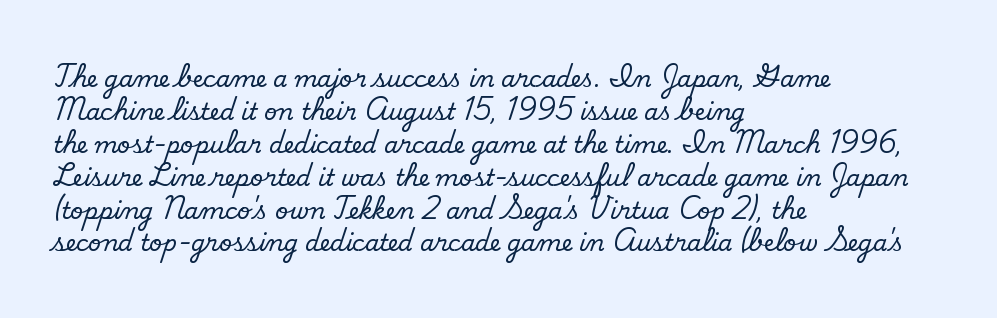
{"bold": "no", "underline": "no", "align": "left", "line_spacing": "normal", "line_spacing_ratio": 1.43, "letter_spacing": "normal", "letter_spacing_em": 0.0, "glyph_px": 23}
